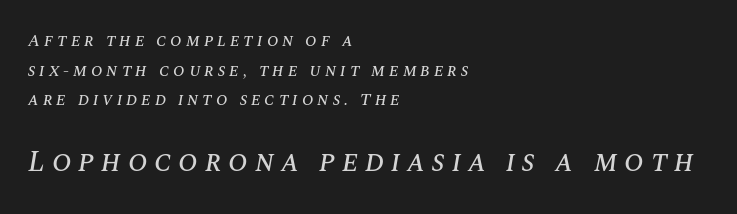
The image shows 29 px text type, italic (leaning right); set left-aligned, line spacing 1.75x, unusually wide letter spacing (+0.23 em), not underlined; the second (bottom) block is 1.71x larger; medium stroke contrast and a large x-height.
